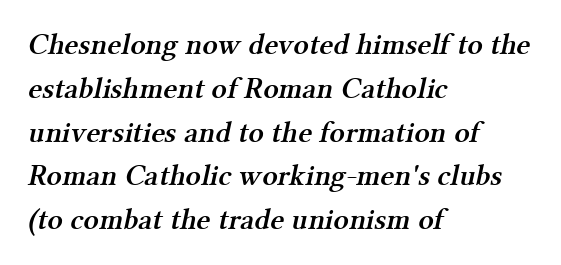
The image shows 30 px semibold serif type; set left-aligned, normal line spacing (1.46x), normal letter spacing, not underlined; medium stroke contrast and a medium x-height.
